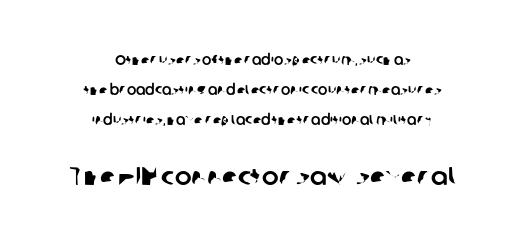
Q: Is the text underlined? A: No.
Q: How is the paragraph aligned? A: Centered.
Q: Is the spacing between letters normal or unusually wide? A: Normal.
Q: Is the spacing between lines tight, normal or loose? A: Loose.
Q: Which block of text is set in a larger size, the first (top) or the second (bottom)? A: The second (bottom) one.
